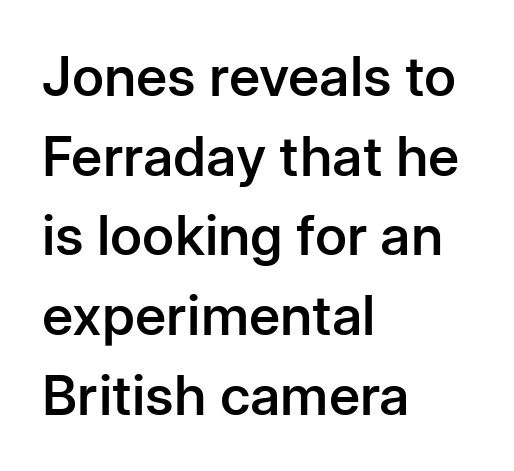
{"serif": "no", "italic": "no", "bold": "semi", "weight": "semibold", "width": "normal", "stroke_contrast": "low", "x_height": "medium", "monospaced": "no", "underline": "no", "align": "left", "line_spacing": "normal", "line_spacing_ratio": 1.45, "letter_spacing": "normal", "letter_spacing_em": 0.0, "glyph_px": 55}
